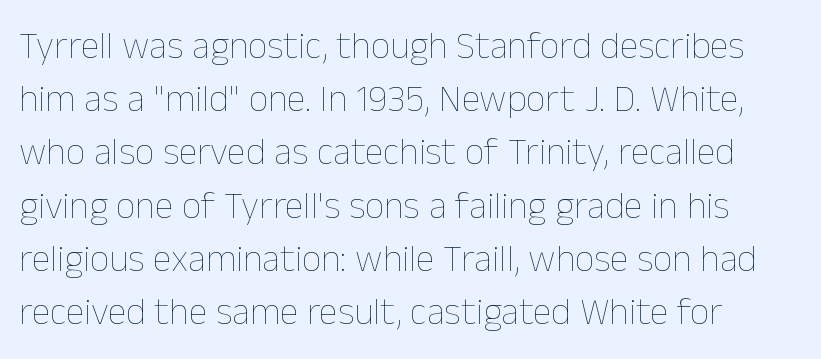
The image shows 38 px thin type, upright; set left-aligned, normal line spacing (1.4x), normal letter spacing, not underlined; low stroke contrast and a medium x-height.
